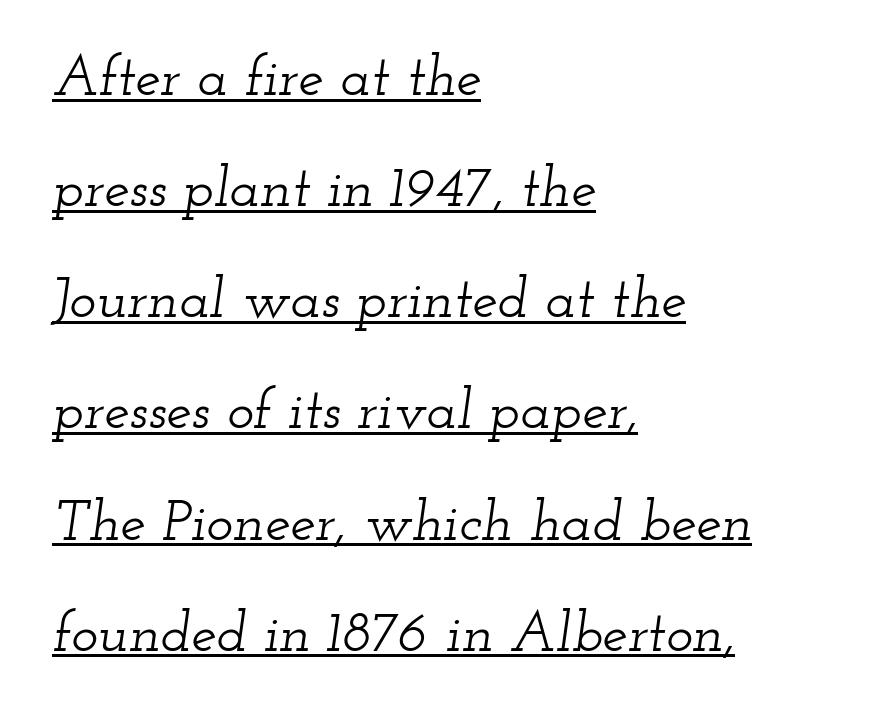
{"serif": "yes", "italic": "yes", "lean": "right", "slant_degrees": 12, "width": "wide", "stroke_contrast": "low", "x_height": "small", "monospaced": "no", "underline": "yes", "align": "left", "line_spacing": "loose", "line_spacing_ratio": 1.95, "letter_spacing": "normal", "letter_spacing_em": 0.0, "glyph_px": 57}
